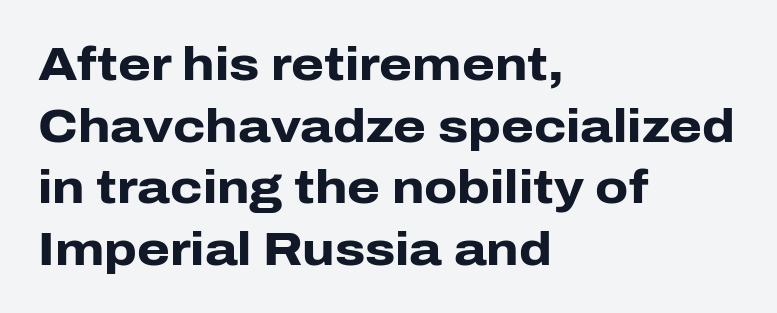
The image shows 47 px heavy sans-serif type, upright; set left-aligned, normal line spacing (1.31x), normal letter spacing, not underlined; low stroke contrast and a medium x-height.
